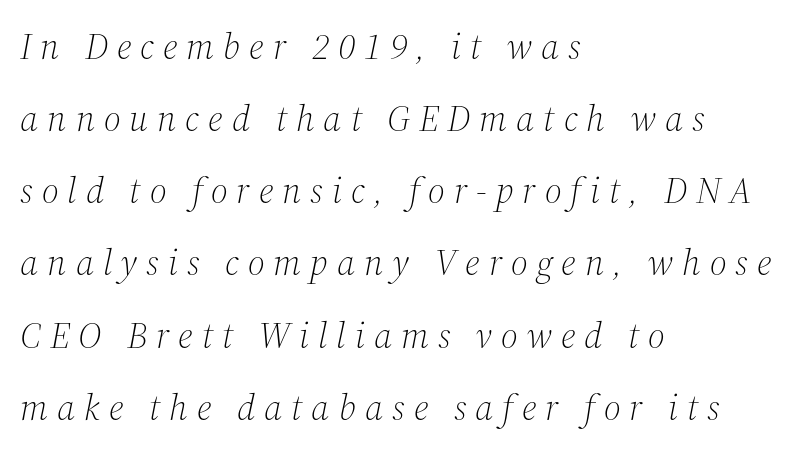
{"serif": "yes", "italic": "yes", "lean": "right", "slant_degrees": 12, "bold": "no", "weight": "light", "width": "normal", "stroke_contrast": "medium", "x_height": "medium", "monospaced": "no", "underline": "no", "align": "left", "line_spacing": "loose", "line_spacing_ratio": 1.95, "letter_spacing": "wide", "letter_spacing_em": 0.24, "glyph_px": 37}
